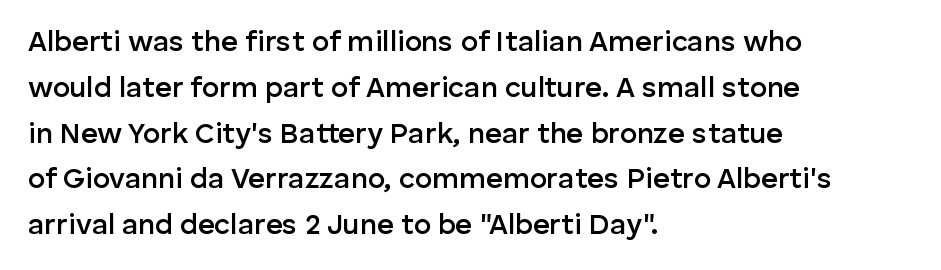
The image shows 29 px semibold sans-serif type, upright; set left-aligned, normal line spacing (1.58x), normal letter spacing, not underlined; low stroke contrast and a medium x-height.
